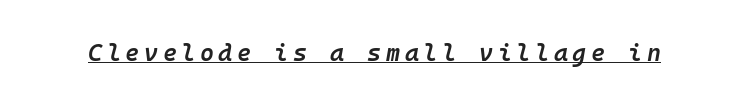
{"italic": "yes", "lean": "right", "slant_degrees": 10, "bold": "semi", "underline": "yes", "glyph_px": 24}
